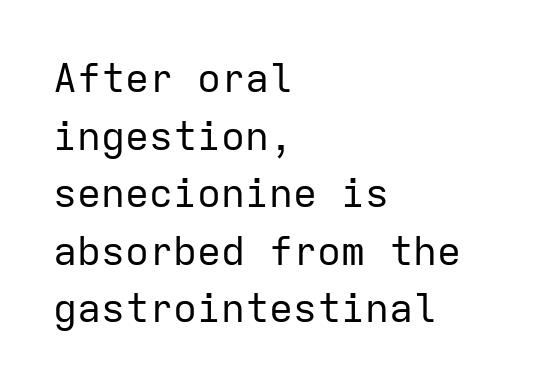
No heavy texture on the line: the type isn't bold. Each line starts at the same left margin while the right side varies. In terms of posture, this sample is upright. Looks like terminal output: every glyph gets an equal slot.
